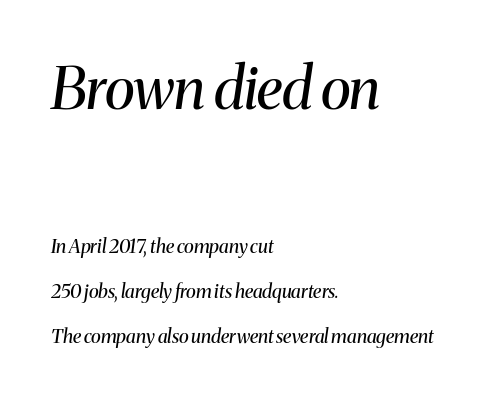
Q: Is the text bold? A: No.
Q: Is the text italic (slanted)? A: Yes, it leans right by about 8 degrees.
Q: Is the typeface a serif or a sans-serif typeface? A: Serif.
Q: Is the text underlined? A: No.
Q: How is the paragraph aligned? A: Left-aligned.
Q: Is the spacing between letters normal or unusually wide? A: Normal.
Q: Is the spacing between lines tight, normal or loose? A: Loose.
Q: Which block of text is set in a larger size, the first (top) or the second (bottom)? A: The first (top) one.
Q: Width (condensed, normal, or wide)? A: Normal.
Q: Stroke contrast? A: Medium.
Q: x-height? A: Medium.
Q: Monospaced? A: No.
